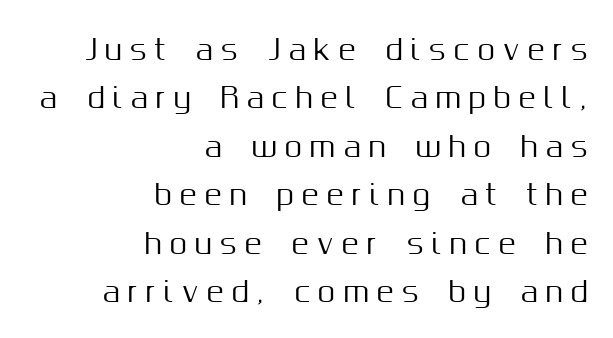
The image shows 28 px sans-serif type, upright; set right-aligned, line spacing 1.73x, unusually wide letter spacing (+0.29 em), not underlined; medium stroke contrast and a medium x-height.
